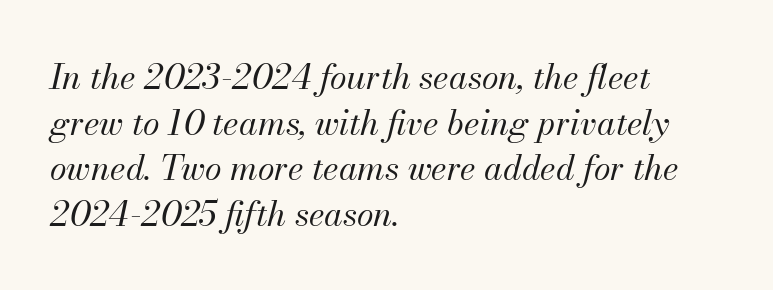
Just letters on the line, the space beneath them empty. The passage shown is typed in a proportional face where columns would drift. The leading is moderate, giving the passage an even texture. This sample is left-justified, so line endings fall wherever the words run out. Heft: none added — not bold. Glyph-to-glyph distance matches everyday printed text.
